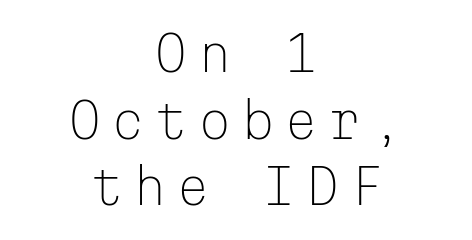
The image shows 48 px light sans-serif type, upright, monospaced; set centered, normal line spacing (1.39x), unusually wide letter spacing (+0.2 em), not underlined; low stroke contrast and a medium x-height.
